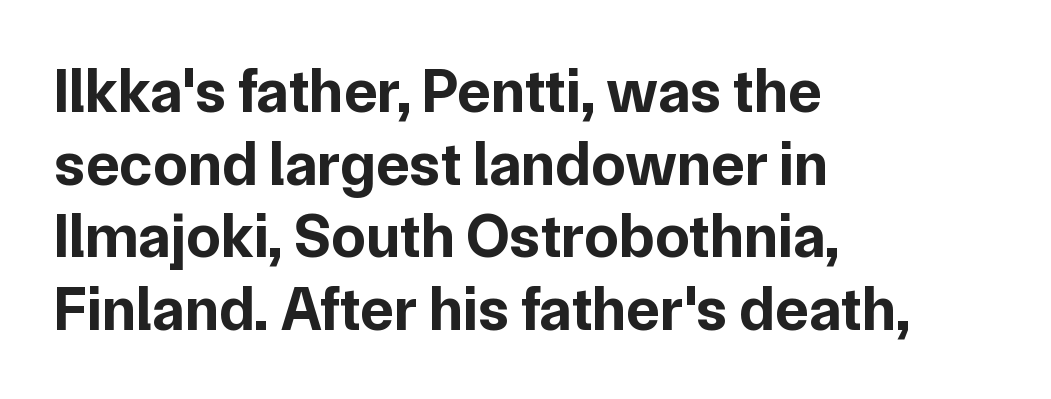
Check where the strokes stop: nothing finishes them off — pure sans. Lines of text with bare space underneath. Characters remain perfectly vertical along every line. No extra tracking has been applied to these lines. This sample is left-justified, so line endings fall wherever the words run out. The letters are bold, with thick, heavy strokes.
